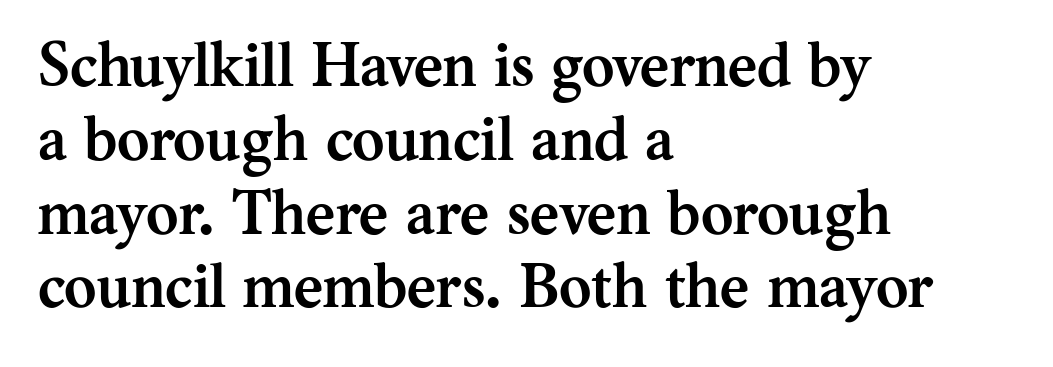
{"serif": "yes", "italic": "no", "bold": "yes", "weight": "semibold", "width": "normal", "stroke_contrast": "medium", "x_height": "medium", "monospaced": "no", "underline": "no", "align": "left", "line_spacing_ratio": 1.19, "letter_spacing": "normal", "letter_spacing_em": 0.0, "glyph_px": 62}
